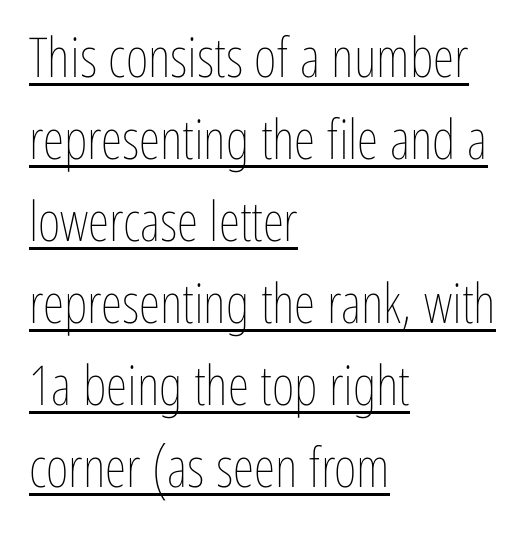
{"italic": "no", "bold": "no", "weight": "thin", "width": "condensed", "stroke_contrast": "low", "x_height": "medium", "monospaced": "no", "underline": "yes", "align": "left", "line_spacing": "normal", "line_spacing_ratio": 1.49, "letter_spacing": "normal", "letter_spacing_em": 0.0, "glyph_px": 55}
